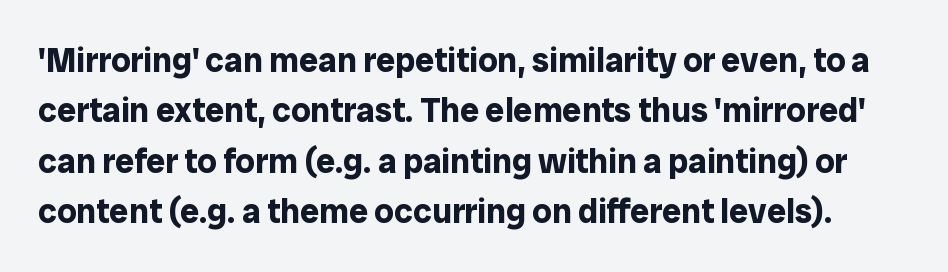
The image shows 34 px bold sans-serif type, upright; set normal line spacing (1.48x), normal letter spacing, not underlined; low stroke contrast and a medium x-height.
